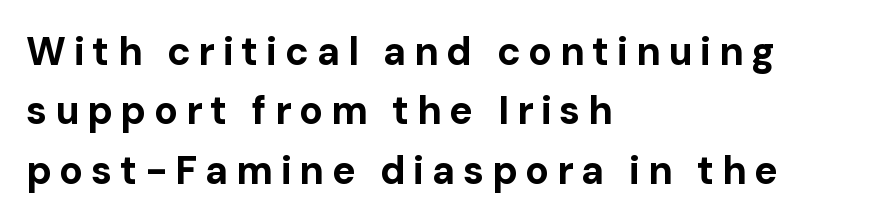
The image shows 39 px bold sans-serif type, upright; set left-aligned, normal line spacing (1.52x), unusually wide letter spacing (+0.2 em), not underlined; low stroke contrast and a medium x-height.
